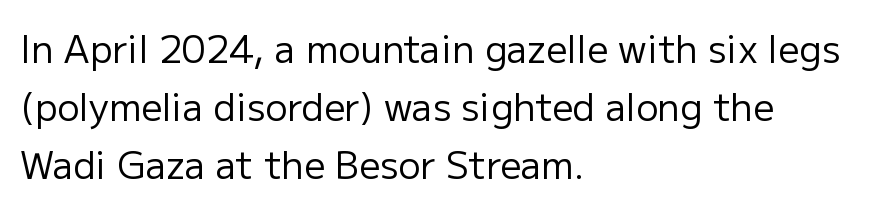
{"serif": "no", "italic": "no", "bold": "no", "weight": "regular", "width": "normal", "stroke_contrast": "low", "x_height": "medium", "monospaced": "no", "underline": "no", "align": "left", "line_spacing": "normal", "line_spacing_ratio": 1.57, "letter_spacing": "normal", "letter_spacing_em": 0.0, "glyph_px": 37}
